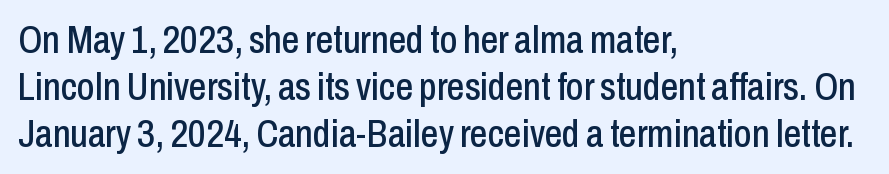
Here the glyphs are tracked normally, forming tight word shapes. Which margin do the lines hug? The left one — the right edge is uneven. If you drew a line through each stem, it would be perfectly vertical. The font family rendered here belongs to the sans-serif group.
